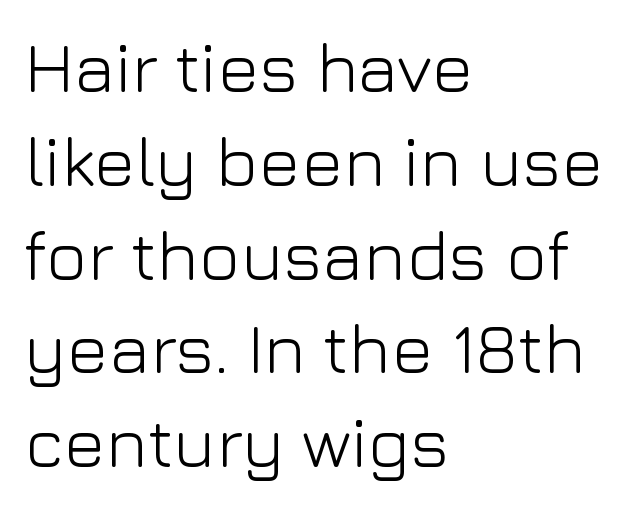
This is not heavy type; no bold has been used. Does the type have serifs? No, each stem ends abruptly. Type without underlining. A typesetter would mark this as roman, not italic. Left-aligned paragraph, ragged on the right. Summary of vertical rhythm: regular, with standard interline spacing.
